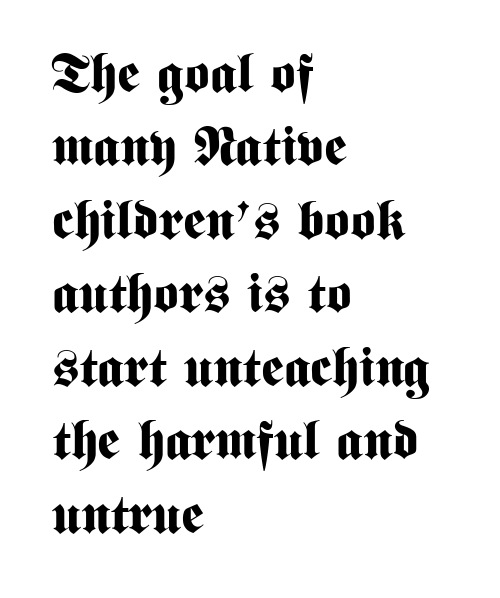
{"serif": "no", "italic": "no", "bold": "yes", "weight": "bold", "width": "condensed", "stroke_contrast": "medium", "x_height": "medium", "monospaced": "no", "underline": "no", "align": "left", "line_spacing": "normal", "line_spacing_ratio": 1.36, "letter_spacing": "normal", "letter_spacing_em": 0.0, "glyph_px": 54}
